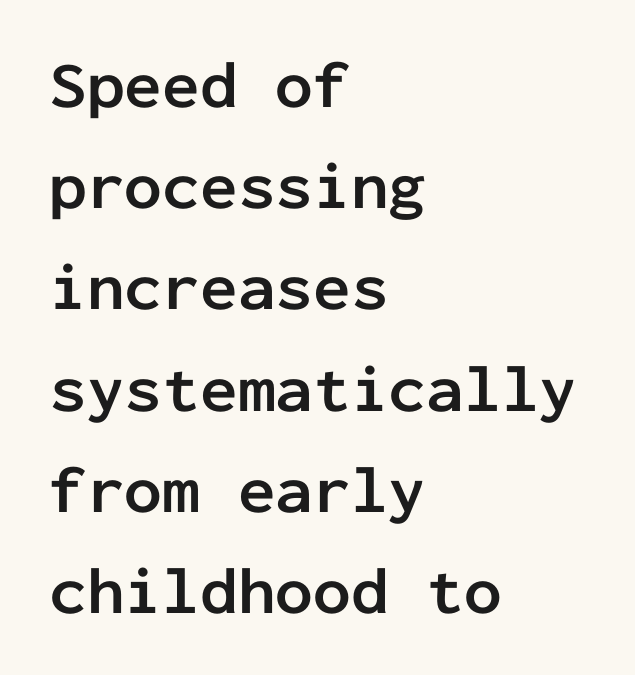
{"serif": "no", "italic": "no", "bold": "yes", "weight": "semibold", "width": "normal", "stroke_contrast": "low", "x_height": "medium", "monospaced": "yes", "underline": "no", "align": "left", "line_spacing": "normal", "line_spacing_ratio": 1.51, "letter_spacing": "normal", "letter_spacing_em": 0.0, "glyph_px": 67}
